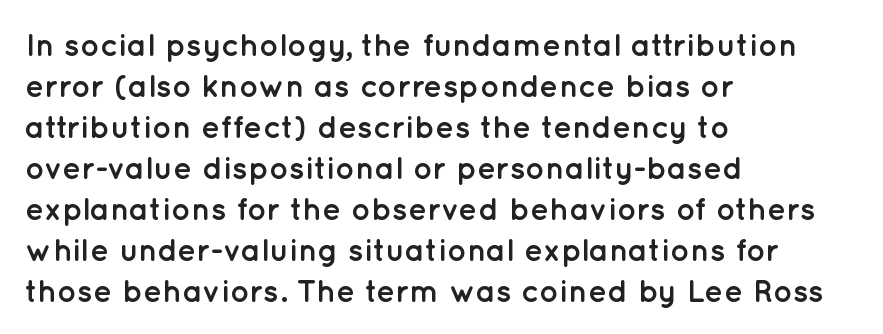
{"serif": "no", "italic": "no", "bold": "yes", "weight": "semibold", "width": "normal", "stroke_contrast": "low", "x_height": "medium", "monospaced": "no", "underline": "no", "align": "left", "line_spacing": "normal", "line_spacing_ratio": 1.28, "letter_spacing": "normal", "letter_spacing_em": 0.0, "glyph_px": 32}
